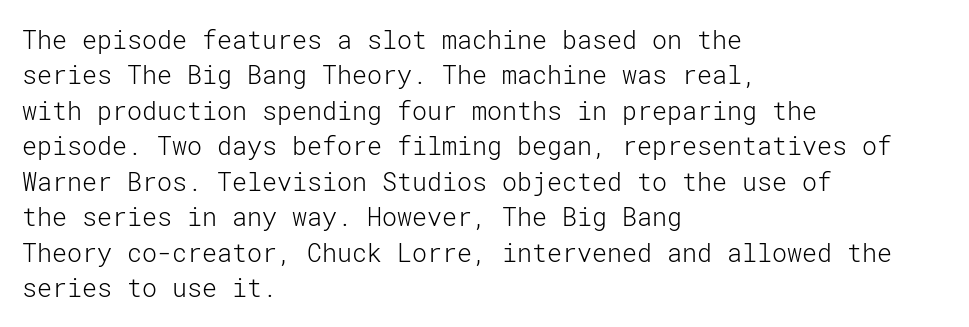
Q: Is the text bold? A: No.
Q: Is the text italic (slanted)? A: No, it is upright.
Q: Is the text underlined? A: No.
Q: How is the paragraph aligned? A: Left-aligned.
Q: Is the spacing between letters normal or unusually wide? A: Normal.
Q: Is the spacing between lines tight, normal or loose? A: Normal.
